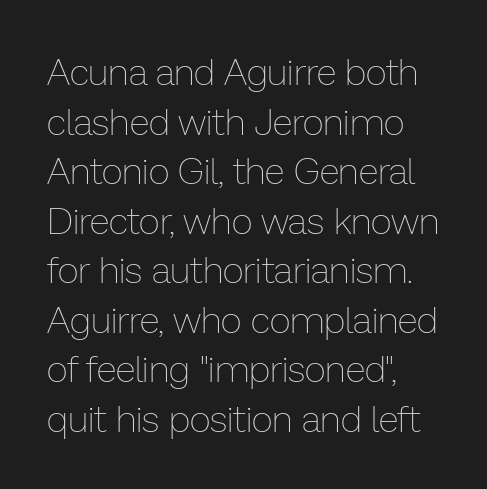
The image shows 37 px thin type, upright; set left-aligned, normal line spacing (1.34x), normal letter spacing, not underlined; low stroke contrast and a medium x-height.
